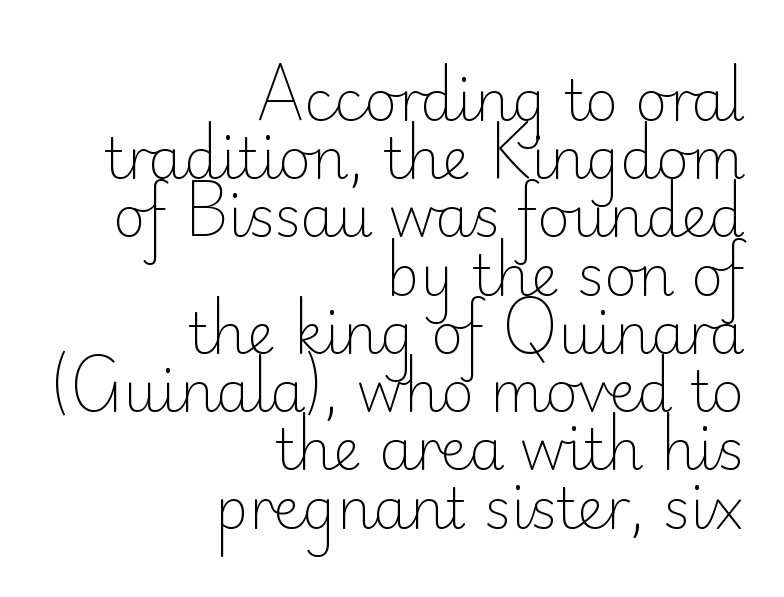
{"serif": "no", "italic": "no", "bold": "no", "weight": "light", "width": "normal", "stroke_contrast": "low", "x_height": "small", "monospaced": "no", "underline": "no", "align": "right", "line_spacing": "tight", "line_spacing_ratio": 1.04, "letter_spacing": "normal", "letter_spacing_em": 0.0, "glyph_px": 56}
